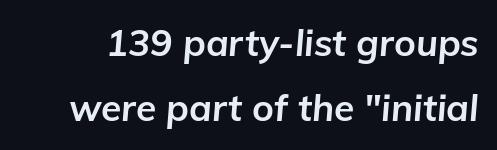
{"italic": "yes", "lean": "right", "slant_degrees": 5, "bold": "yes", "weight": "bold", "width": "normal", "stroke_contrast": "low", "x_height": "medium", "monospaced": "no", "underline": "no", "line_spacing_ratio": 1.76, "letter_spacing": "normal", "letter_spacing_em": 0.0, "glyph_px": 37}
